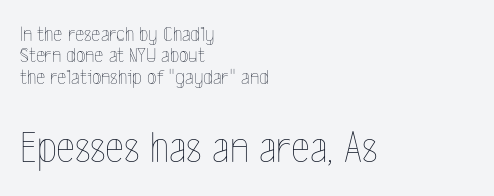
Q: Is the text bold? A: No.
Q: Is the text italic (slanted)? A: No, it is upright.
Q: Is the text underlined? A: No.
Q: How is the paragraph aligned? A: Left-aligned.
Q: Is the spacing between letters normal or unusually wide? A: Normal.
Q: Is the spacing between lines tight, normal or loose? A: Tight.
Q: Which block of text is set in a larger size, the first (top) or the second (bottom)? A: The second (bottom) one.
Q: Width (condensed, normal, or wide)? A: Condensed.
Q: x-height? A: Medium.
Q: Monospaced? A: No.
